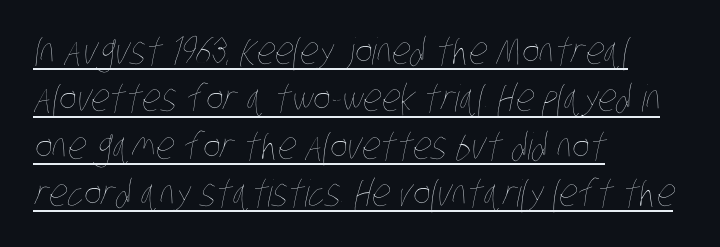
{"bold": "no", "weight": "thin", "width": "condensed", "stroke_contrast": "low", "x_height": "large", "monospaced": "no", "underline": "yes", "align": "left", "line_spacing": "normal", "line_spacing_ratio": 1.28, "letter_spacing": "normal", "letter_spacing_em": 0.0, "glyph_px": 37}
